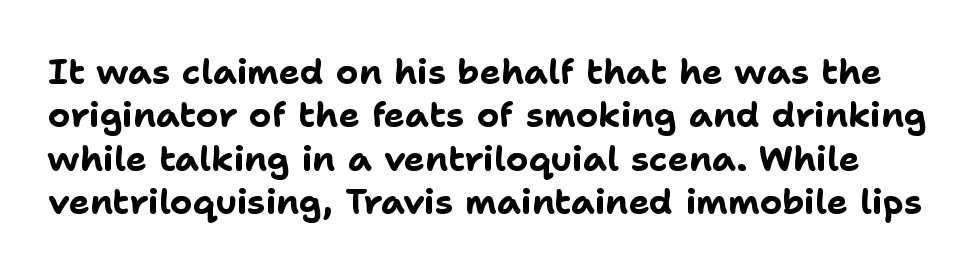
The image shows 35 px bold sans-serif type, upright; set line spacing 1.24x, normal letter spacing, not underlined; low stroke contrast and a medium x-height.
